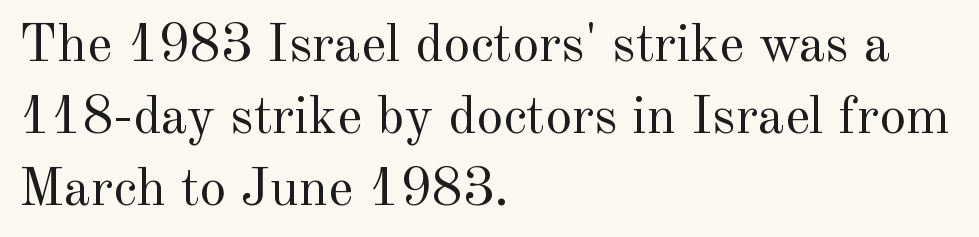
The image shows 54 px regular-weight serif type, upright; set left-aligned, normal line spacing (1.33x), normal letter spacing, not underlined; a small x-height.
